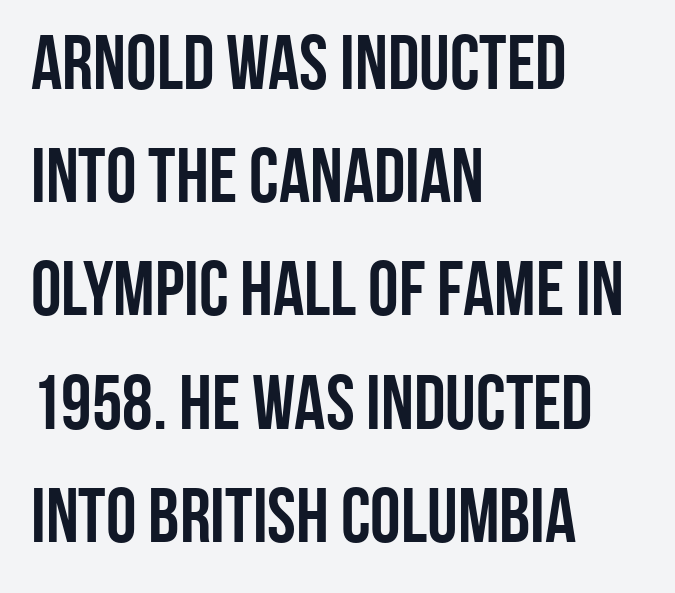
The image shows 77 px semibold, condensed sans-serif type, upright; set left-aligned, normal line spacing (1.47x), normal letter spacing, not underlined; low stroke contrast and a large x-height.
